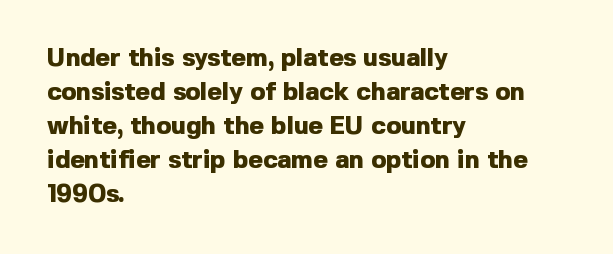
Just letters on the line, the space beneath them empty. No italicization has been applied; the sample stays upright. The rows are spaced the way most documents space them. The glyphs have the mass of a bold cut. Look at the tracking — it's just the regular setting, nothing added. Each line starts at the same left margin while the right side varies.
